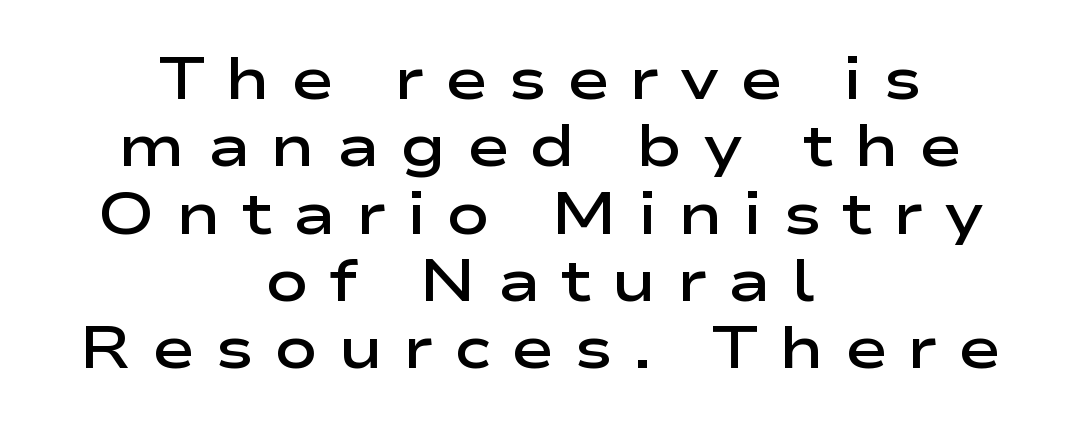
Q: Is the text bold? A: Semi-bold.
Q: Is the text italic (slanted)? A: No, it is upright.
Q: Is the typeface a serif or a sans-serif typeface? A: Sans-serif.
Q: Is the text underlined? A: No.
Q: How is the paragraph aligned? A: Centered.
Q: Is the spacing between letters normal or unusually wide? A: Unusually wide.
Q: Width (condensed, normal, or wide)? A: Wide.
Q: Stroke contrast? A: Low.
Q: x-height? A: Medium.
Q: Monospaced? A: No.
